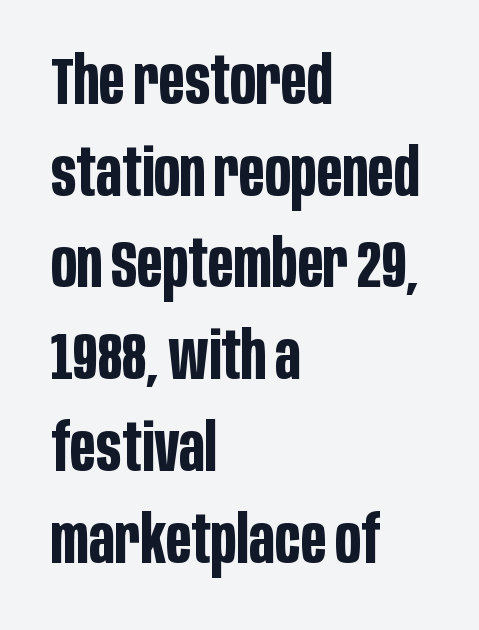
{"serif": "no", "italic": "no", "bold": "yes", "weight": "bold", "width": "condensed", "stroke_contrast": "low", "x_height": "large", "monospaced": "no", "underline": "no", "align": "left", "line_spacing": "normal", "line_spacing_ratio": 1.39, "letter_spacing": "normal", "letter_spacing_em": 0.0, "glyph_px": 66}
